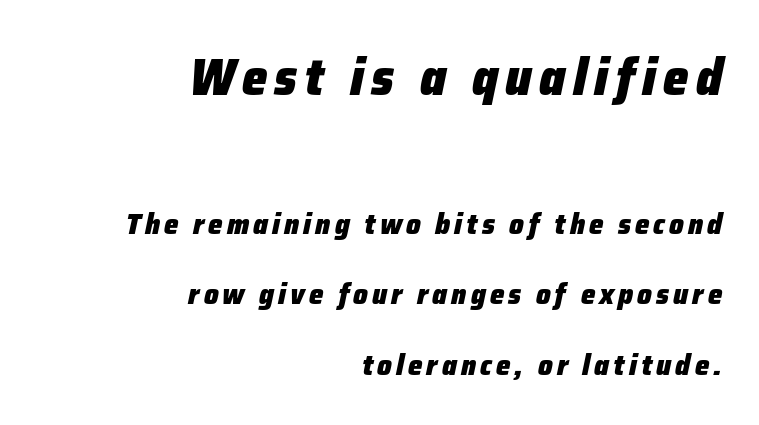
The image shows 51 px heavy type, italic (leaning right); set right-aligned, loose line spacing (2.42x), not underlined; the first (top) block is 1.76x larger; low stroke contrast and a medium x-height.
